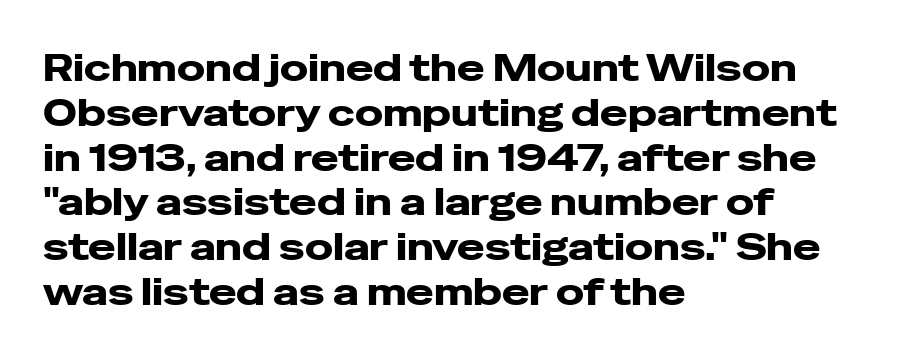
The horizontal fit of the characters is conventional and even. Varying glyph widths throughout — classic text-font behaviour. A student would call this left alignment; a typographer would say flush left, rag right. Check the space under the baseline: it is left empty. Tall strokes in this sample are plumb rather than angled.
